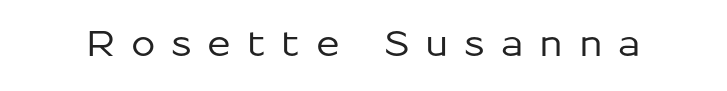
The image shows 35 px sans-serif type, upright; set unusually wide letter spacing (+0.45 em), not underlined; low stroke contrast and a medium x-height.
